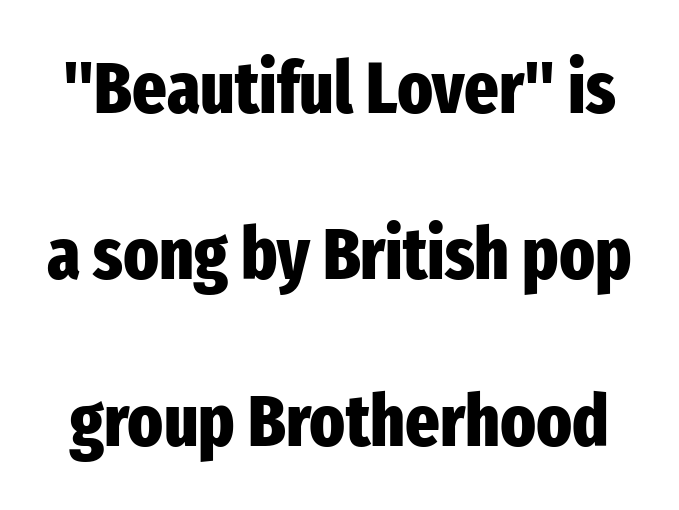
Q: Is the text bold? A: Yes.
Q: Is the text italic (slanted)? A: No, it is upright.
Q: Is the typeface a serif or a sans-serif typeface? A: Sans-serif.
Q: Is the text underlined? A: No.
Q: Is the spacing between letters normal or unusually wide? A: Normal.
Q: Is the spacing between lines tight, normal or loose? A: Loose.
Q: Width (condensed, normal, or wide)? A: Condensed.
Q: Stroke contrast? A: Low.
Q: x-height? A: Medium.
Q: Monospaced? A: No.
